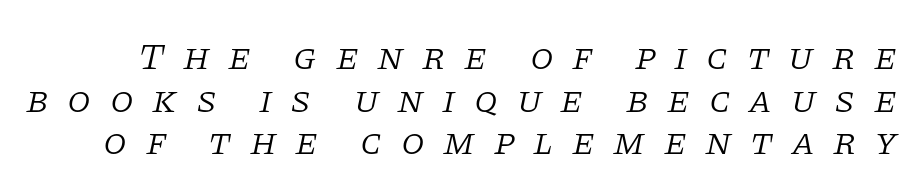
The image shows 38 px light serif type, italic (leaning right); set tight line spacing (1.12x), unusually wide letter spacing (+0.48 em), not underlined; low stroke contrast and a large x-height.
